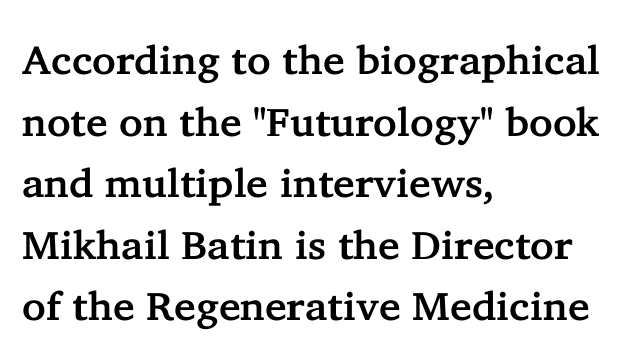
Q: Is the text italic (slanted)? A: No, it is upright.
Q: Is the typeface a serif or a sans-serif typeface? A: Serif.
Q: Is the text underlined? A: No.
Q: How is the paragraph aligned? A: Left-aligned.
Q: Is the spacing between letters normal or unusually wide? A: Normal.
Q: Is the spacing between lines tight, normal or loose? A: Normal.
Q: Width (condensed, normal, or wide)? A: Normal.
Q: Stroke contrast? A: Low.
Q: x-height? A: Medium.
Q: Monospaced? A: No.
